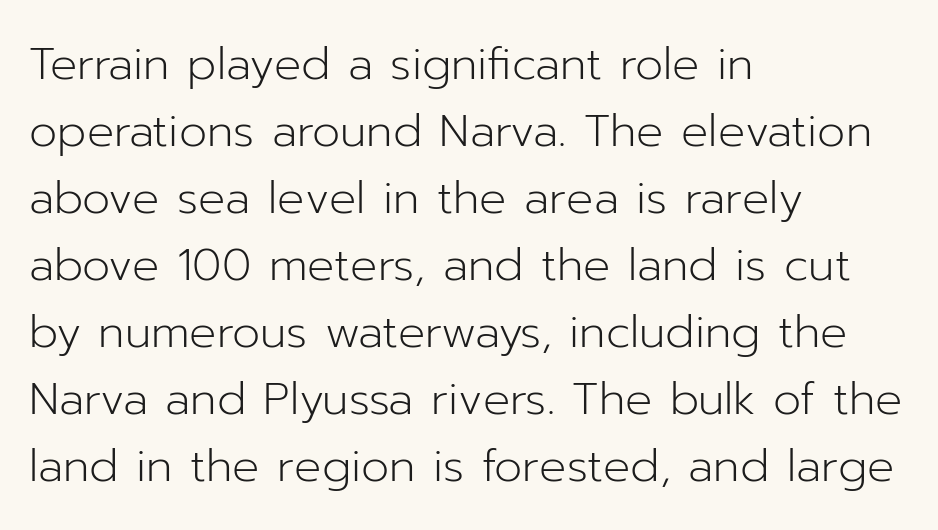
The image shows 45 px light sans-serif type, upright; set left-aligned, normal line spacing (1.49x), normal letter spacing, not underlined; low stroke contrast and a medium x-height.
